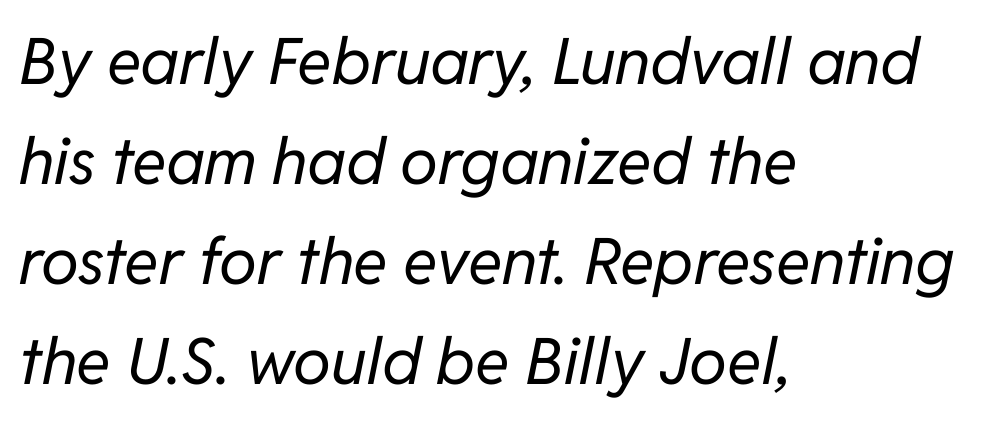
The image shows 64 px regular-weight type, italic (leaning right); set left-aligned, normal line spacing (1.56x), normal letter spacing, not underlined; low stroke contrast and a medium x-height.
